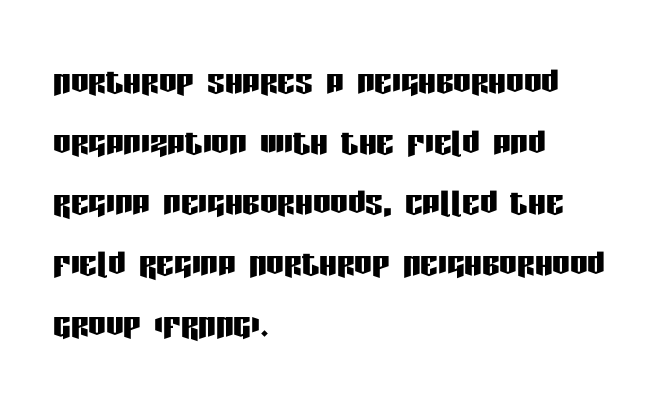
The image shows 44 px condensed sans-serif type, upright; set left-aligned, normal line spacing (1.38x), normal letter spacing, not underlined; low stroke contrast and a large x-height.
